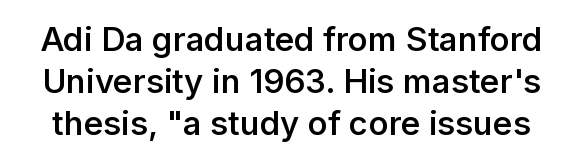
The image shows 33 px semibold sans-serif type, upright; set normal line spacing (1.27x), normal letter spacing, not underlined; low stroke contrast and a medium x-height.
